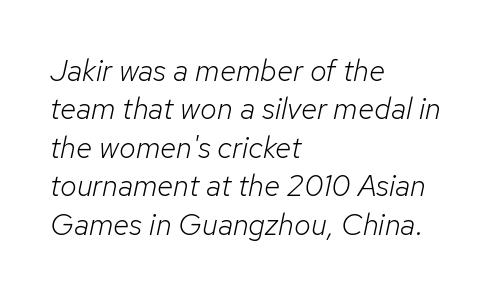
The image shows 30 px light type, italic (leaning right); set left-aligned, normal line spacing (1.28x), normal letter spacing, not underlined; low stroke contrast and a medium x-height.
